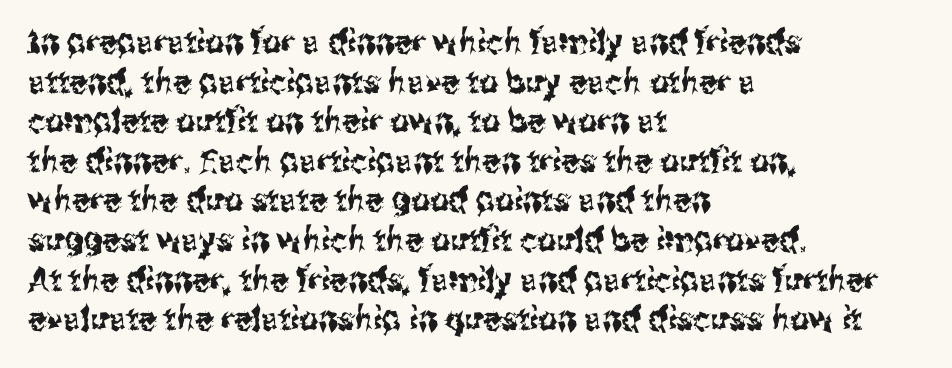
The face used here is proportionally spaced, like ordinary book or web type. To sum up the face: it is a sans, with no serifs. Has an underline been added? It has not. The passage is arranged the way most books set body copy — flush left.
